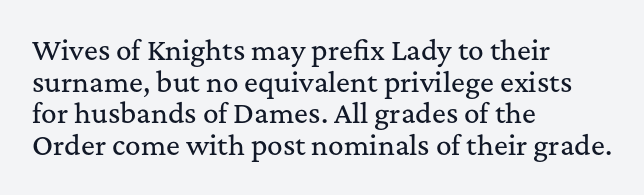
Q: Is the text italic (slanted)? A: No, it is upright.
Q: Is the text underlined? A: No.
Q: How is the paragraph aligned? A: Left-aligned.
Q: Is the spacing between letters normal or unusually wide? A: Normal.
